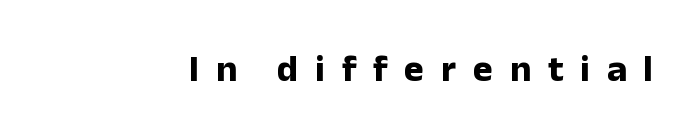
{"serif": "no", "italic": "no", "bold": "yes", "weight": "bold", "width": "normal", "stroke_contrast": "low", "x_height": "medium", "monospaced": "no", "underline": "no", "align": "right", "letter_spacing": "wide", "letter_spacing_em": 0.44, "glyph_px": 38}
